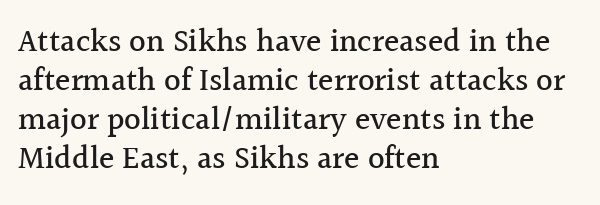
Check the space under the baseline: it is left empty. This rendering uses left alignment, leaving the right contour irregular. The rendering keeps characters at their native spacing. Ascenders rise straight up at ninety degrees.
